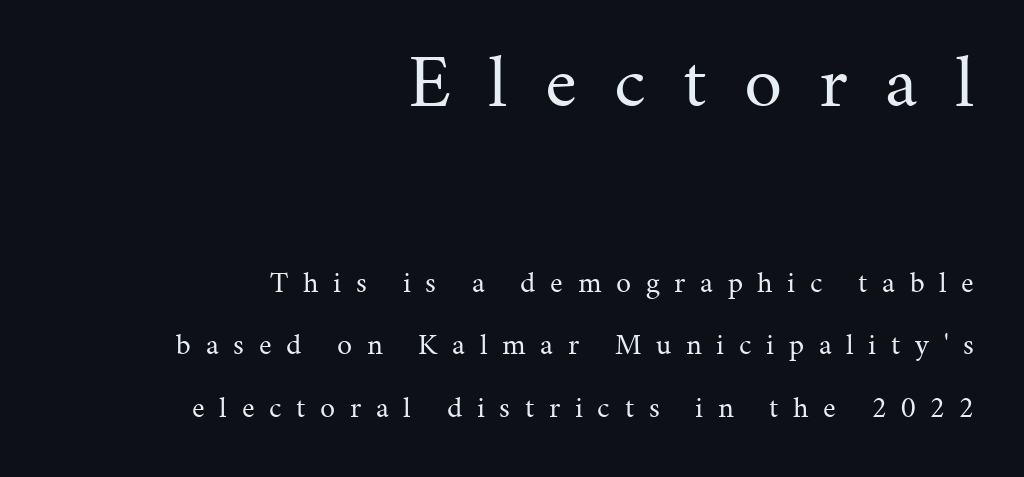
{"serif": "yes", "italic": "no", "bold": "no", "weight": "regular", "width": "normal", "stroke_contrast": "medium", "x_height": "medium", "monospaced": "no", "underline": "no", "align": "right", "line_spacing": "loose", "line_spacing_ratio": 2.09, "letter_spacing": "wide", "letter_spacing_em": 0.49, "larger_block": "first", "size_ratio": 2.53, "glyph_px": 76}
